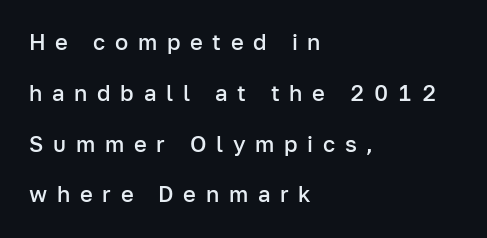
{"italic": "no", "bold": "semi", "underline": "no", "align": "left", "line_spacing": "loose", "line_spacing_ratio": 2.31, "letter_spacing": "wide", "letter_spacing_em": 0.44, "glyph_px": 22}
